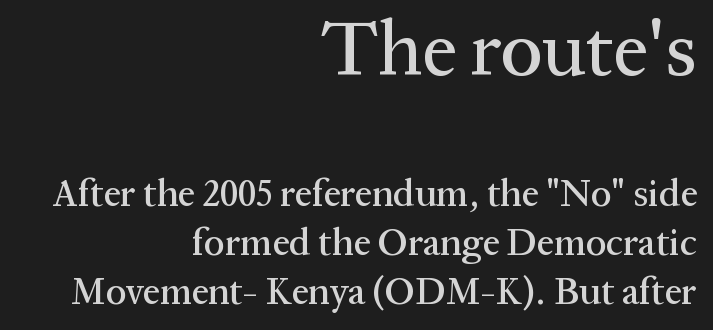
Q: Is the text italic (slanted)? A: No, it is upright.
Q: Is the typeface a serif or a sans-serif typeface? A: Serif.
Q: Is the text underlined? A: No.
Q: How is the paragraph aligned? A: Right-aligned.
Q: Is the spacing between letters normal or unusually wide? A: Normal.
Q: Is the spacing between lines tight, normal or loose? A: Normal.
Q: Which block of text is set in a larger size, the first (top) or the second (bottom)? A: The first (top) one.
Q: Width (condensed, normal, or wide)? A: Normal.
Q: Stroke contrast? A: Medium.
Q: x-height? A: Medium.
Q: Monospaced? A: No.
